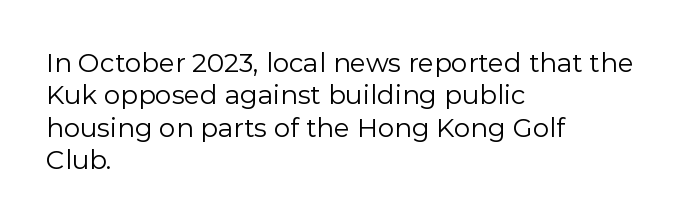
Q: Is the text bold? A: No.
Q: Is the text italic (slanted)? A: No, it is upright.
Q: Is the text underlined? A: No.
Q: How is the paragraph aligned? A: Left-aligned.
Q: Is the spacing between letters normal or unusually wide? A: Normal.
Q: Is the spacing between lines tight, normal or loose? A: Normal.
